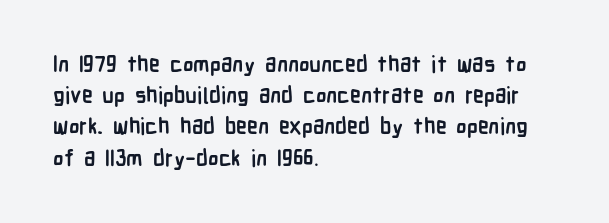
{"italic": "no", "bold": "yes", "underline": "no", "align": "left", "line_spacing": "normal", "line_spacing_ratio": 1.42, "letter_spacing": "normal", "letter_spacing_em": 0.0, "glyph_px": 22}
